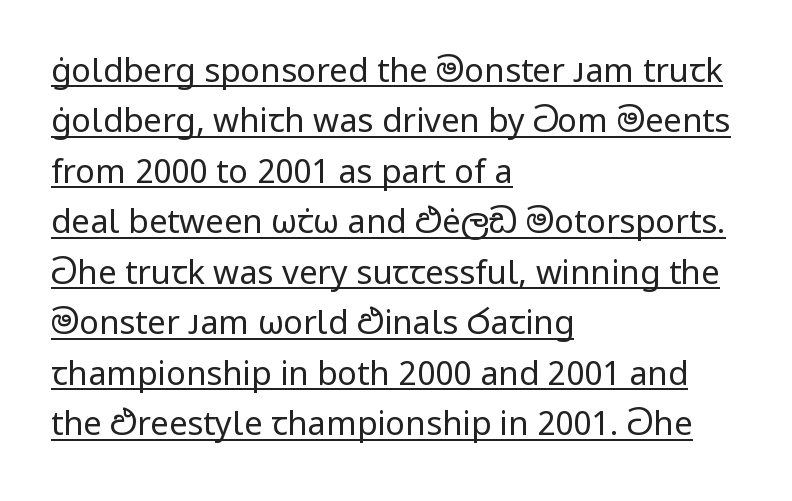
The image shows 33 px regular-weight sans-serif type, upright; set left-aligned, normal line spacing (1.53x), normal letter spacing, underlined; low stroke contrast and a medium x-height.
